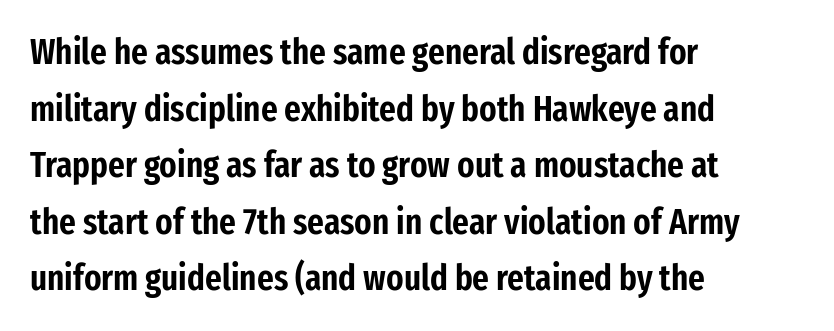
The image shows 36 px condensed sans-serif type, upright; set left-aligned, normal line spacing (1.57x), normal letter spacing, not underlined; low stroke contrast and a medium x-height.
